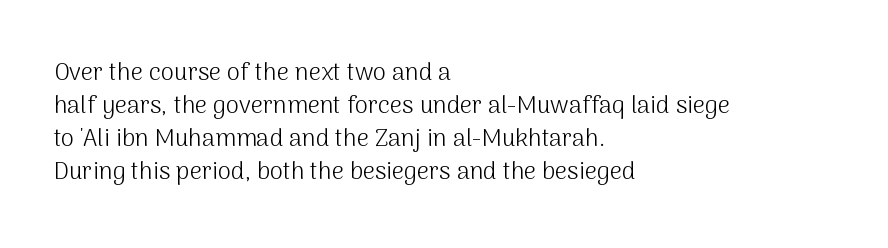
Q: Is the text bold? A: No.
Q: Is the text italic (slanted)? A: No, it is upright.
Q: Is the text underlined? A: No.
Q: How is the paragraph aligned? A: Left-aligned.
Q: Is the spacing between letters normal or unusually wide? A: Normal.
Q: Is the spacing between lines tight, normal or loose? A: Normal.
